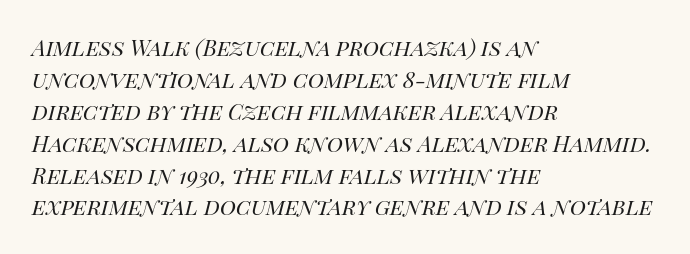
The font's italic variant was chosen for this text. The letterforms sit at book weight or below. No extra tracking has been applied to these lines. Regarding leading, the lines here are spaced in the standard way. All the whitespace from short lines collects on the right. Letters rest on an invisible, unmarked baseline.
